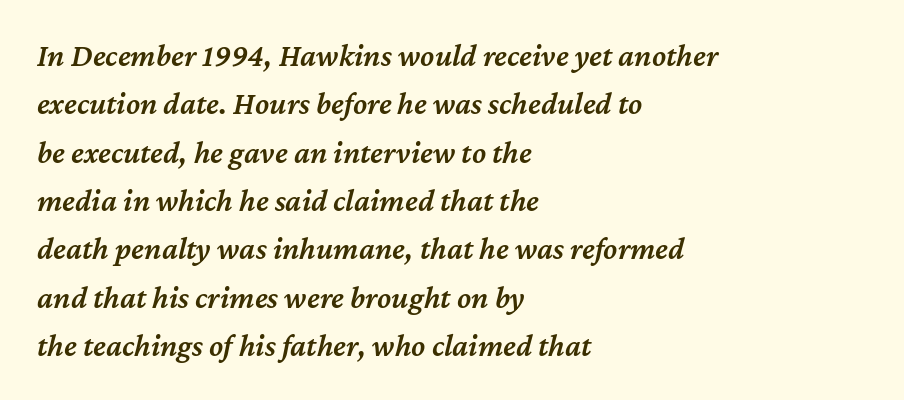
{"italic": "yes", "lean": "right", "slant_degrees": 12, "bold": "semi", "weight": "semibold", "width": "normal", "stroke_contrast": "medium", "x_height": "medium", "monospaced": "no", "underline": "no", "align": "left", "line_spacing": "normal", "line_spacing_ratio": 1.51, "letter_spacing": "normal", "letter_spacing_em": 0.0, "glyph_px": 32}
